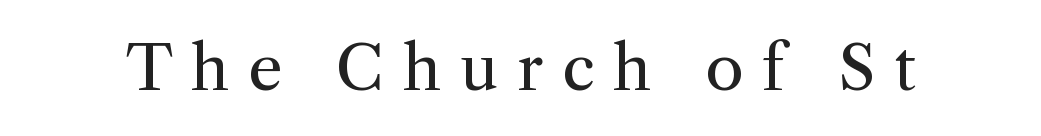
{"serif": "yes", "italic": "no", "bold": "no", "weight": "regular", "width": "normal", "stroke_contrast": "medium", "x_height": "medium", "monospaced": "no", "underline": "no", "letter_spacing": "wide", "letter_spacing_em": 0.3, "glyph_px": 62}
